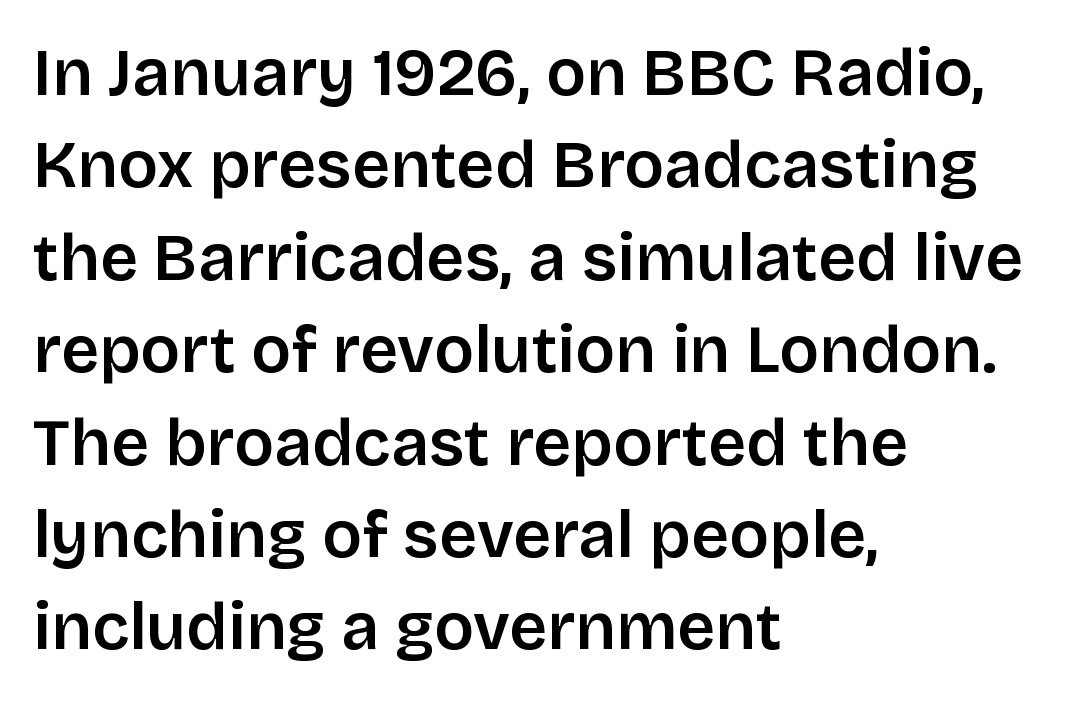
The type is set solid horizontally, with unmodified tracking. Upright lettering throughout. Each letter keeps its own natural width here, so spacing adapts to shape. Weight check: semibold — heavier than regular, not quite bold. The string is rendered with underlining switched off.
